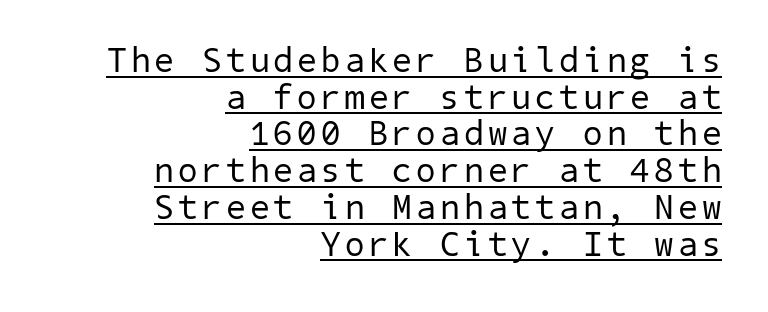
Weight class: somewhere from thin through regular. Tightly led — the rows are bunched. Is the block centered? No — it sits flush against the right margin. I'd call this a sans setting — the letters go barefoot. Compared with undecorated copy, this sample adds a rule below the words.
